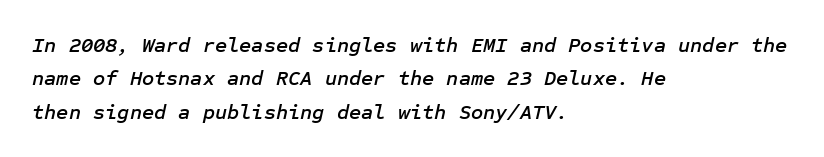
Q: Is the text italic (slanted)? A: Yes, it leans right by about 12 degrees.
Q: Is the text underlined? A: No.
Q: How is the paragraph aligned? A: Left-aligned.
Q: Is the spacing between letters normal or unusually wide? A: Normal.
Q: Is the spacing between lines tight, normal or loose? A: Normal.
